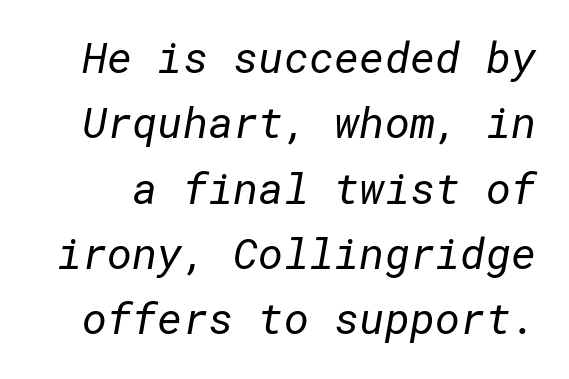
Q: Is the text bold? A: No.
Q: Is the typeface a serif or a sans-serif typeface? A: Sans-serif.
Q: Is the text underlined? A: No.
Q: Is the spacing between letters normal or unusually wide? A: Normal.
Q: Is the spacing between lines tight, normal or loose? A: Normal.
Q: Width (condensed, normal, or wide)? A: Normal.
Q: Stroke contrast? A: Low.
Q: x-height? A: Medium.
